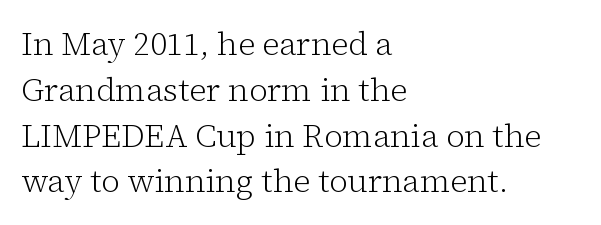
Check where the strokes stop: tiny serifs finish them off. The face looks like a standard text weight, possibly lighter. When letters stand straight like this, we call the style roman or upright. The paragraph shown leans on its left margin. Has an underline been added? It has not. This rendering leaves character spacing at its baseline value.
